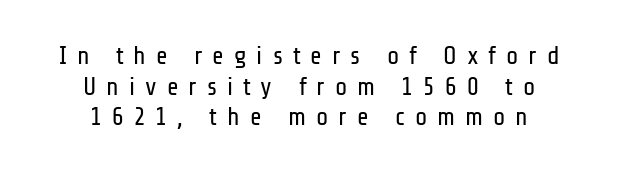
Ascenders rise straight up at ninety degrees. Compared with a flush-left layout, this one balances lines on the center instead. The foot of each line stays bare and open. The horizontal fit of the characters is loose and conspicuously gappy. The typesetting does not lean heavy: it is not bold.
